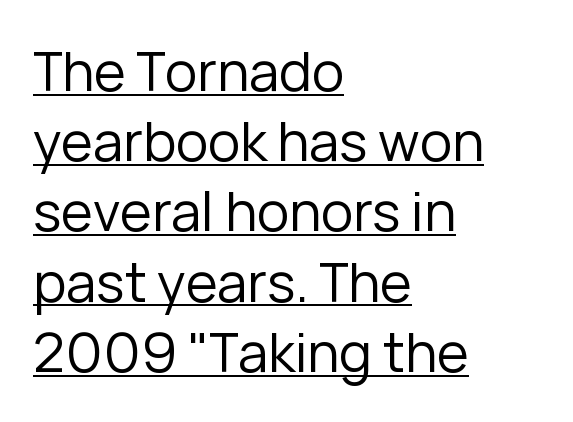
Q: Is the text bold? A: No.
Q: Is the text italic (slanted)? A: No, it is upright.
Q: Is the typeface a serif or a sans-serif typeface? A: Sans-serif.
Q: Is the text underlined? A: Yes.
Q: How is the paragraph aligned? A: Left-aligned.
Q: Is the spacing between letters normal or unusually wide? A: Normal.
Q: Is the spacing between lines tight, normal or loose? A: Normal.
Q: Width (condensed, normal, or wide)? A: Normal.
Q: Stroke contrast? A: Low.
Q: x-height? A: Medium.
Q: Monospaced? A: No.
